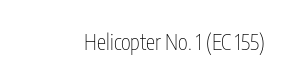
The image shows 21 px text type, upright; set normal letter spacing, not underlined.
